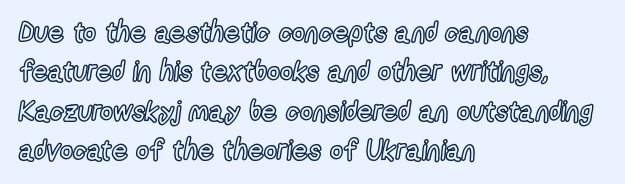
{"width": "condensed", "x_height": "medium", "monospaced": "no", "underline": "no", "align": "left", "line_spacing": "normal", "line_spacing_ratio": 1.41, "letter_spacing": "normal", "letter_spacing_em": 0.0, "glyph_px": 28}
